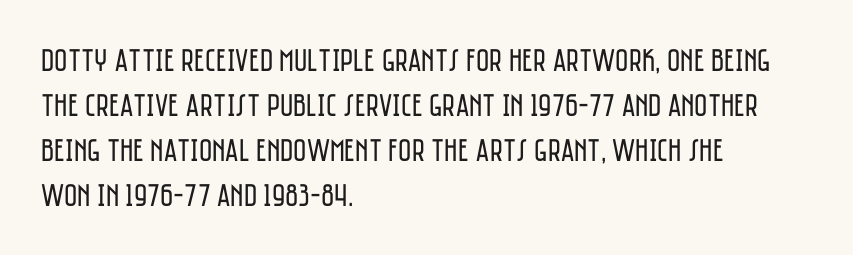
The face used here is a sans, in the tradition of grotesques and geometrics. Stroke thickness stays within the range of a standard reading face or lighter. Underline: absent. Note the varied advance widths — an 'i' is clearly narrower than an 'm'.
